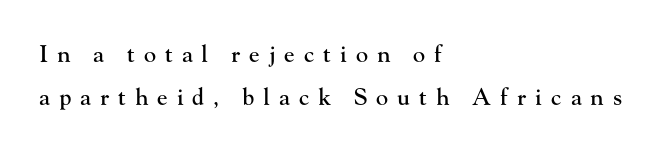
The image shows 23 px text type, upright; set left-aligned, line spacing 1.85x, unusually wide letter spacing (+0.39 em), not underlined.
